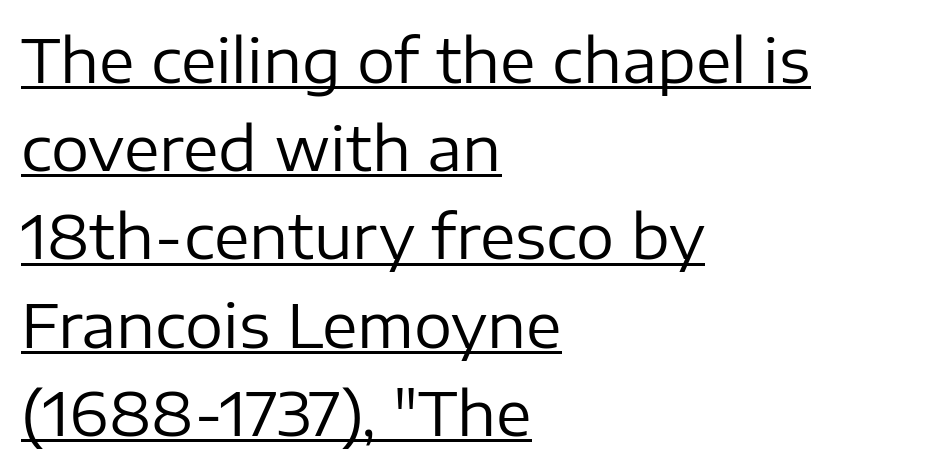
{"serif": "no", "italic": "no", "bold": "no", "weight": "regular", "width": "normal", "stroke_contrast": "low", "x_height": "medium", "monospaced": "no", "underline": "yes", "align": "left", "line_spacing": "normal", "line_spacing_ratio": 1.47, "letter_spacing": "normal", "letter_spacing_em": 0.0, "glyph_px": 60}
